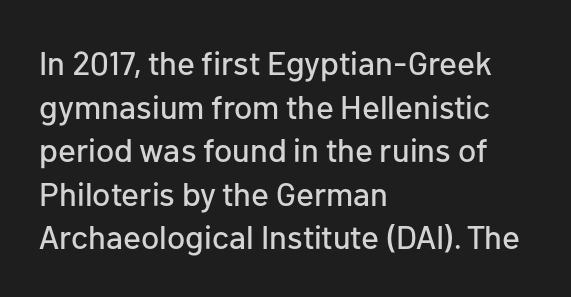
Q: Is the text italic (slanted)? A: No, it is upright.
Q: Is the typeface a serif or a sans-serif typeface? A: Sans-serif.
Q: Is the text underlined? A: No.
Q: How is the paragraph aligned? A: Left-aligned.
Q: Is the spacing between letters normal or unusually wide? A: Normal.
Q: Is the spacing between lines tight, normal or loose? A: Normal.
Q: Width (condensed, normal, or wide)? A: Normal.
Q: Stroke contrast? A: Low.
Q: x-height? A: Medium.
Q: Monospaced? A: No.
